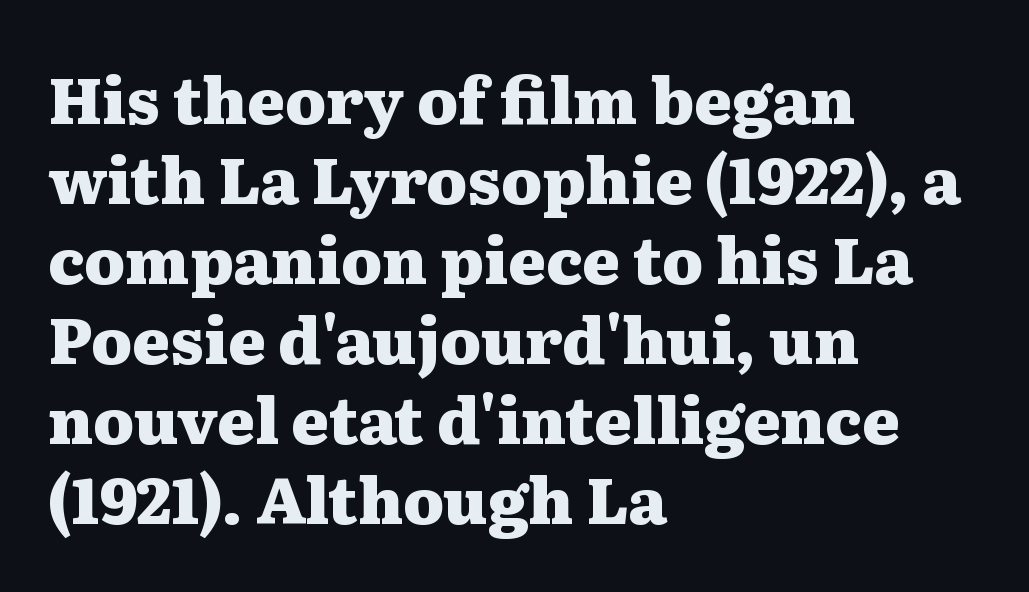
Q: Is the text bold? A: Yes.
Q: Is the text italic (slanted)? A: No, it is upright.
Q: Is the typeface a serif or a sans-serif typeface? A: Serif.
Q: Is the text underlined? A: No.
Q: How is the paragraph aligned? A: Left-aligned.
Q: Is the spacing between letters normal or unusually wide? A: Normal.
Q: Is the spacing between lines tight, normal or loose? A: Normal.
Q: Width (condensed, normal, or wide)? A: Wide.
Q: Stroke contrast? A: Medium.
Q: x-height? A: Medium.
Q: Monospaced? A: No.
